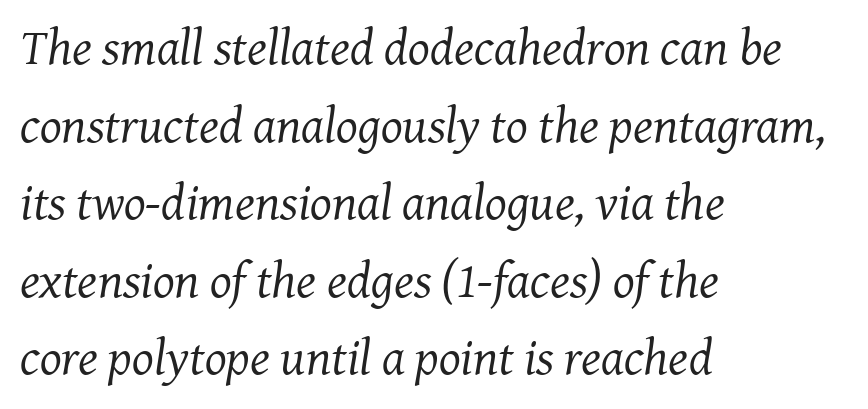
{"serif": "yes", "italic": "yes", "lean": "right", "slant_degrees": 7, "bold": "no", "weight": "regular", "width": "normal", "stroke_contrast": "medium", "x_height": "medium", "monospaced": "no", "underline": "no", "align": "left", "line_spacing": "normal", "line_spacing_ratio": 1.52, "letter_spacing": "normal", "letter_spacing_em": 0.0, "glyph_px": 51}
